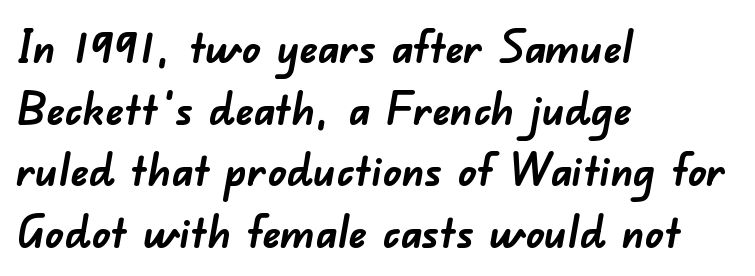
{"serif": "no", "bold": "yes", "weight": "semibold", "width": "normal", "stroke_contrast": "low", "x_height": "small", "monospaced": "no", "underline": "no", "align": "left", "line_spacing": "normal", "line_spacing_ratio": 1.37, "letter_spacing": "normal", "letter_spacing_em": 0.0, "glyph_px": 45}
